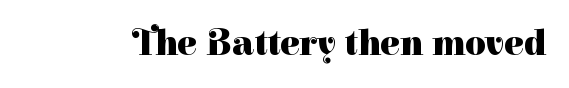
{"serif": "yes", "italic": "no", "bold": "yes", "weight": "heavy", "width": "normal", "stroke_contrast": "high", "x_height": "medium", "monospaced": "no", "underline": "no", "letter_spacing": "normal", "letter_spacing_em": 0.0, "glyph_px": 36}
